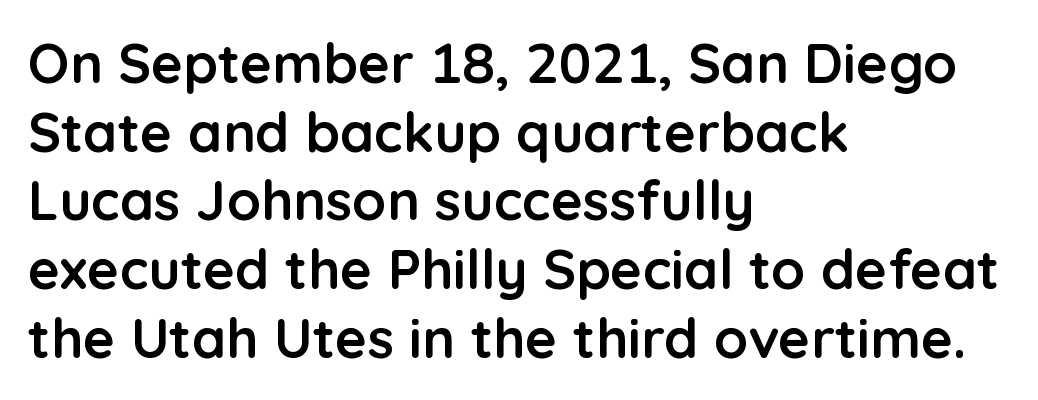
{"serif": "no", "italic": "no", "bold": "yes", "weight": "semibold", "width": "normal", "stroke_contrast": "low", "x_height": "medium", "monospaced": "no", "underline": "no", "align": "left", "line_spacing": "normal", "line_spacing_ratio": 1.25, "letter_spacing": "normal", "letter_spacing_em": 0.0, "glyph_px": 55}
